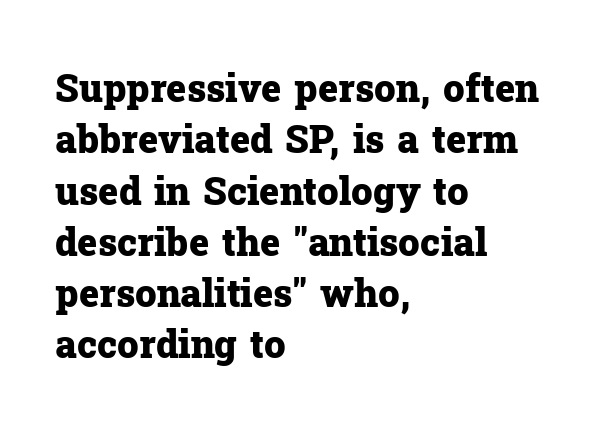
A clean baseline with only descenders dipping below it. Note: serifs present on the glyphs. A full-strength bold gives these letters their thick strokes. When letters stand straight like this, we call the style roman or upright.
